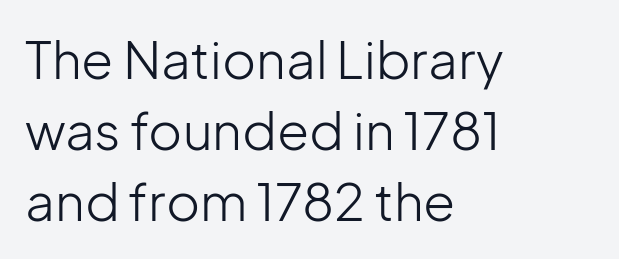
Designer's note — italics off, roman on. Counters stay open thanks to moderate or lighter strokes. The face used here is proportionally spaced, like ordinary book or web type. Characters follow at the spacing the type designer built in. The lines sit at an ordinary, default distance from one another. Alignment: flush left.
